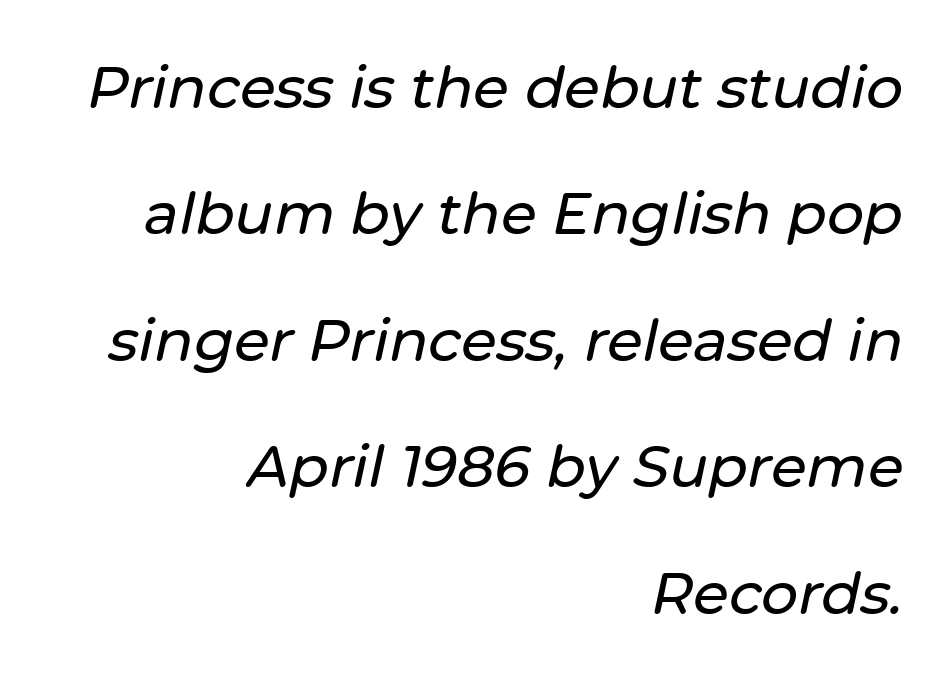
Q: Is the text italic (slanted)? A: Yes, it leans right by about 12 degrees.
Q: Is the text underlined? A: No.
Q: How is the paragraph aligned? A: Right-aligned.
Q: Is the spacing between letters normal or unusually wide? A: Normal.
Q: Is the spacing between lines tight, normal or loose? A: Loose.
Q: Width (condensed, normal, or wide)? A: Normal.
Q: Stroke contrast? A: Low.
Q: x-height? A: Medium.
Q: Monospaced? A: No.
